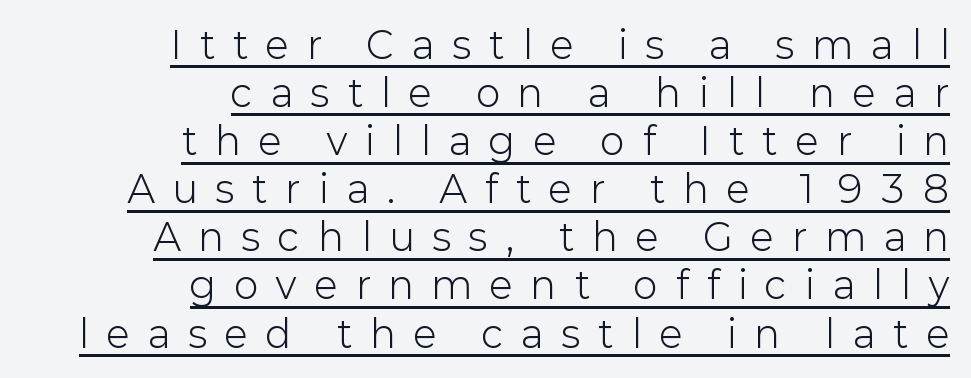
{"serif": "no", "italic": "no", "bold": "no", "weight": "light", "width": "normal", "stroke_contrast": "low", "x_height": "medium", "monospaced": "no", "underline": "yes", "align": "right", "line_spacing": "normal", "line_spacing_ratio": 1.3, "letter_spacing": "wide", "letter_spacing_em": 0.5, "glyph_px": 37}
